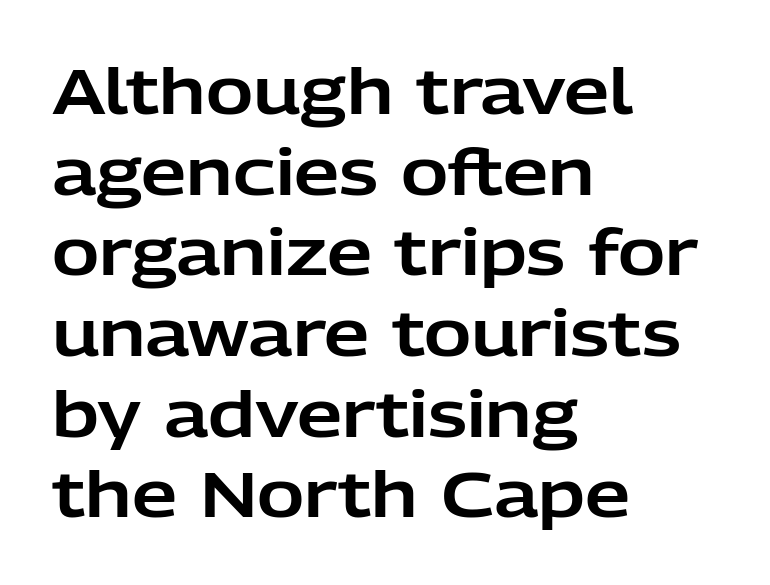
The image shows 64 px sans-serif type, upright; set left-aligned, normal line spacing (1.26x), normal letter spacing, not underlined; low stroke contrast and a medium x-height.
